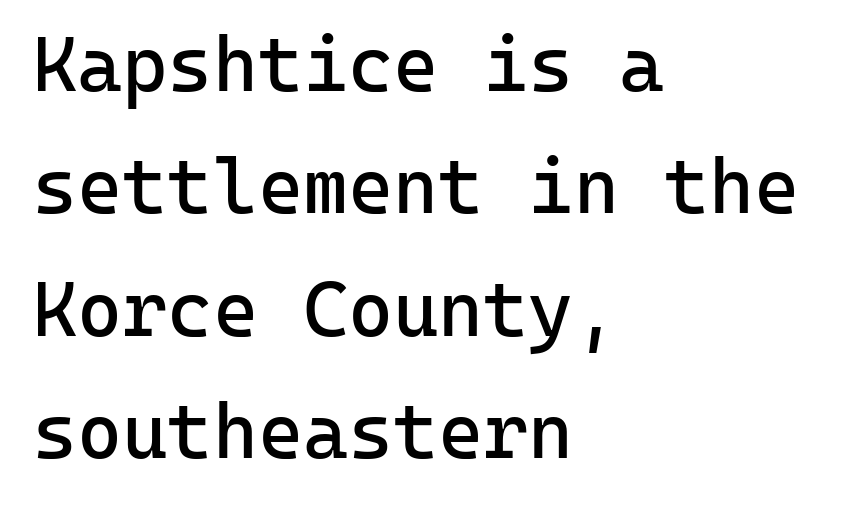
{"serif": "no", "italic": "no", "bold": "no", "weight": "regular", "width": "normal", "stroke_contrast": "low", "x_height": "medium", "monospaced": "yes", "underline": "no", "align": "left", "line_spacing": "normal", "line_spacing_ratio": 1.59, "letter_spacing": "normal", "letter_spacing_em": 0.0, "glyph_px": 77}
